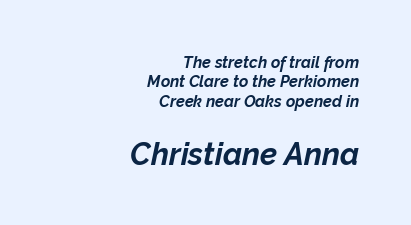
Q: Is the text bold? A: Yes.
Q: Is the text italic (slanted)? A: Yes, it leans right by about 12 degrees.
Q: Is the text underlined? A: No.
Q: How is the paragraph aligned? A: Right-aligned.
Q: Is the spacing between letters normal or unusually wide? A: Normal.
Q: Which block of text is set in a larger size, the first (top) or the second (bottom)? A: The second (bottom) one.
Q: Width (condensed, normal, or wide)? A: Normal.
Q: Stroke contrast? A: Low.
Q: x-height? A: Medium.
Q: Monospaced? A: No.
